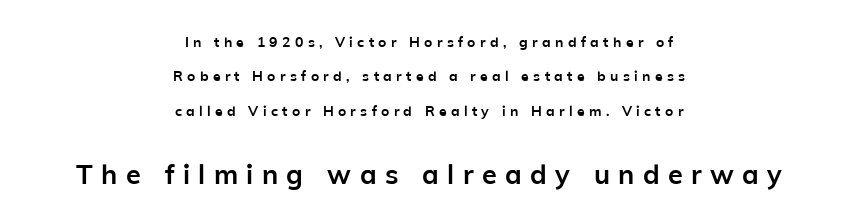
The letters in the lower block stand taller than those in the block above. The vertical gap from one line to the next is large. Nobody drew a line under any word here. This is roman type, the default non-slanted kind.
